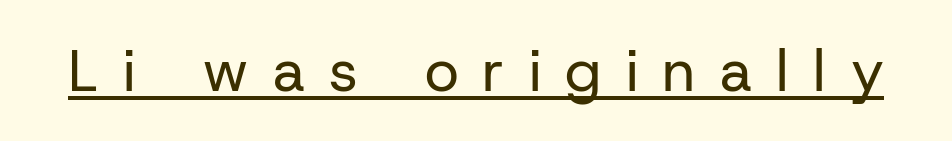
These lines are rendered in a variable-pitch font. The passage shown is underscored from start to finish. Ink coverage per letter is moderate at most. Check where the strokes stop: nothing finishes them off — pure sans.
